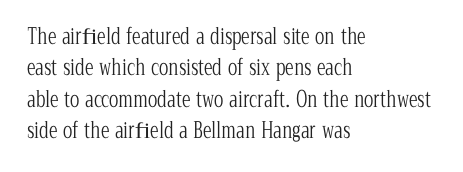
The image shows 22 px text type, upright; set left-aligned, normal line spacing (1.43x), normal letter spacing, not underlined.
